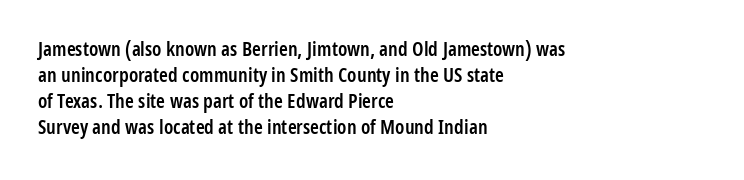
Is there any slant? The stems are plumb. In terms of letterspacing, this is plain default setting. The baseline area is clear. The passage is arranged the way most books set body copy — flush left.
